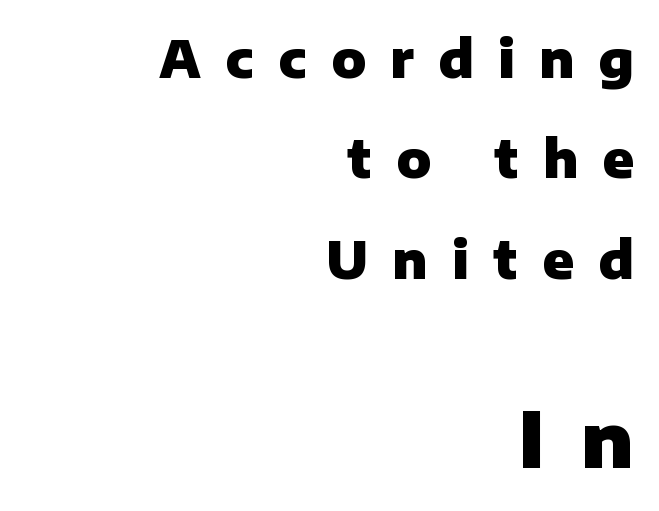
Q: Is the text bold? A: Yes.
Q: Is the text italic (slanted)? A: No, it is upright.
Q: Is the typeface a serif or a sans-serif typeface? A: Sans-serif.
Q: Is the text underlined? A: No.
Q: How is the paragraph aligned? A: Right-aligned.
Q: Is the spacing between letters normal or unusually wide? A: Unusually wide.
Q: Is the spacing between lines tight, normal or loose? A: Loose.
Q: Which block of text is set in a larger size, the first (top) or the second (bottom)? A: The second (bottom) one.
Q: Width (condensed, normal, or wide)? A: Normal.
Q: Stroke contrast? A: Low.
Q: x-height? A: Medium.
Q: Monospaced? A: No.
